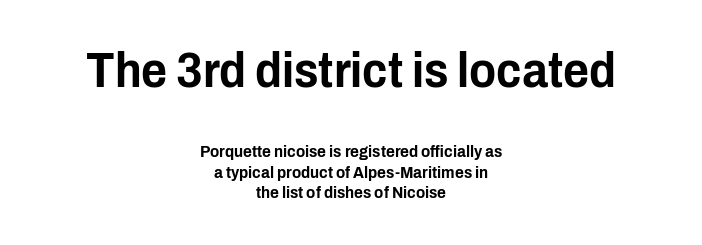
{"serif": "no", "italic": "no", "width": "condensed", "stroke_contrast": "low", "x_height": "medium", "monospaced": "no", "underline": "no", "align": "center", "line_spacing_ratio": 1.19, "letter_spacing": "normal", "letter_spacing_em": 0.0, "larger_block": "first", "size_ratio": 2.94, "glyph_px": 50}
